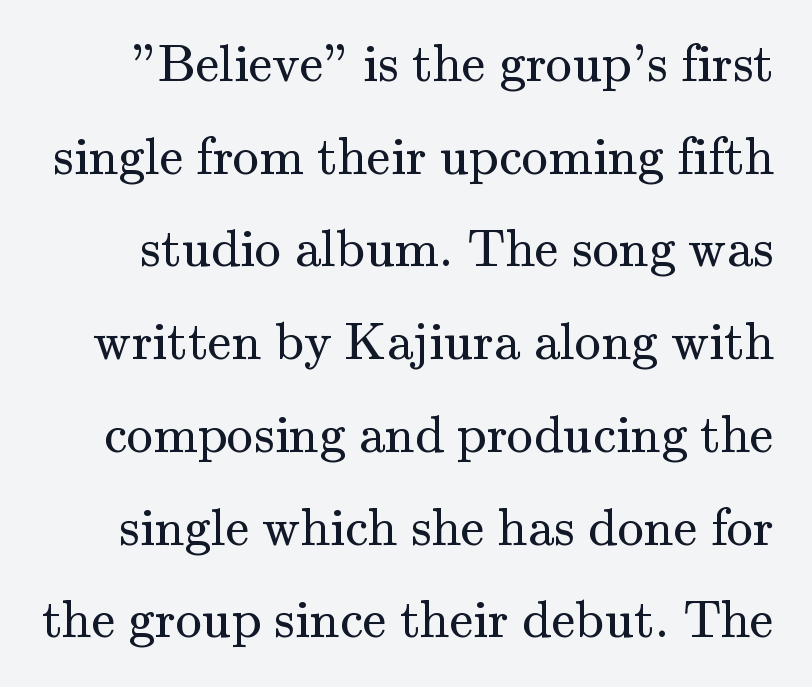
The image shows 53 px regular-weight serif type, upright; set line spacing 1.75x, normal letter spacing, not underlined; medium stroke contrast and a small x-height.
